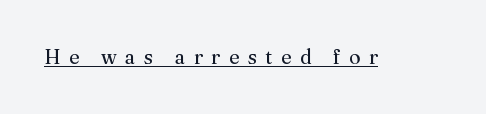
Q: Is the text bold? A: No.
Q: Is the text italic (slanted)? A: No, it is upright.
Q: Is the text underlined? A: Yes.
Q: Is the spacing between letters normal or unusually wide? A: Unusually wide.
